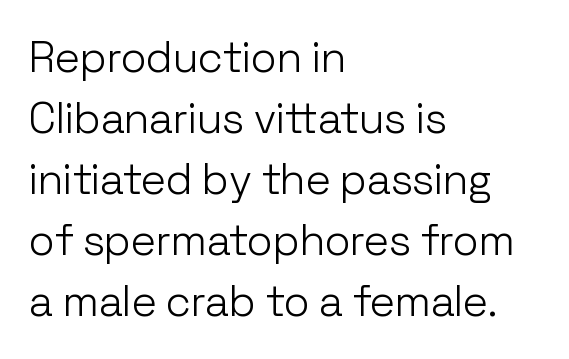
These lines are composed in type without serifs. There is no visible air inserted between adjacent glyphs. Vertical stems look standard width or narrower in stroke. The compositor pushed each line to the left boundary.
